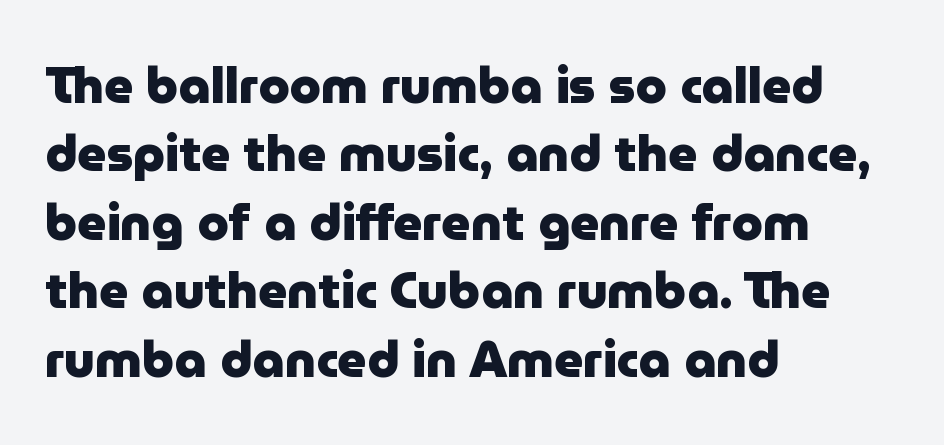
The image shows 50 px heavy sans-serif type, upright; set left-aligned, normal line spacing (1.37x), normal letter spacing, not underlined; low stroke contrast and a medium x-height.
